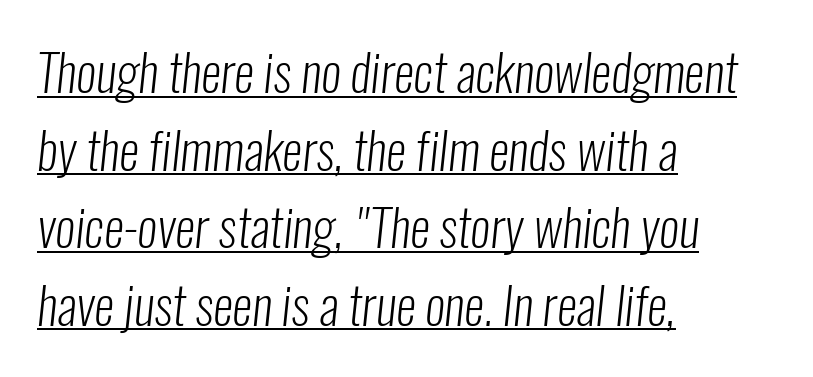
If you drew a ruler down the left edge, every line would touch it. A baseline rule has been typeset under these characters. The designer left line spacing at the default. The weight tops out at a normal text grade.
